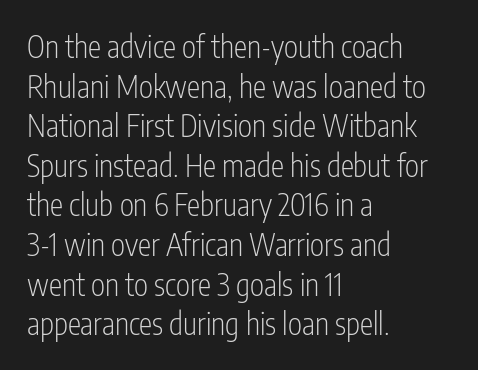
{"serif": "no", "italic": "no", "bold": "no", "weight": "light", "width": "condensed", "stroke_contrast": "low", "x_height": "medium", "monospaced": "no", "underline": "no", "align": "left", "line_spacing": "normal", "line_spacing_ratio": 1.32, "letter_spacing": "normal", "letter_spacing_em": 0.0, "glyph_px": 30}
